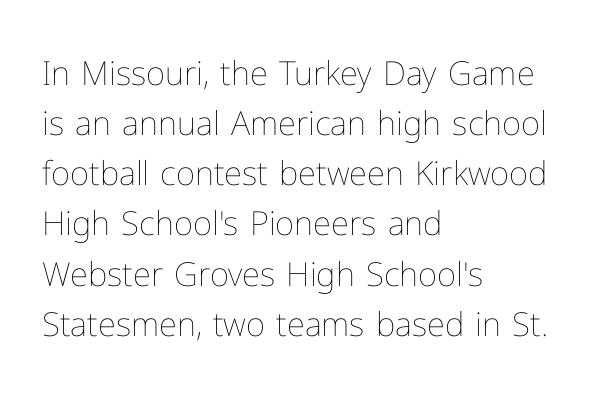
The passage shown has conventional tracking throughout. The specimen reads as upright at a glance. The typesetting does not lean heavy: it is not bold. Here the designer chose a conventional face with non-uniform glyph widths.
